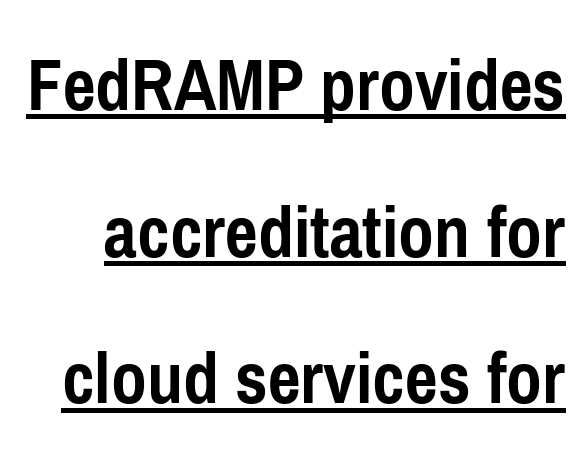
Q: Is the text bold? A: Yes.
Q: Is the text italic (slanted)? A: No, it is upright.
Q: Is the typeface a serif or a sans-serif typeface? A: Sans-serif.
Q: Is the text underlined? A: Yes.
Q: Is the spacing between letters normal or unusually wide? A: Normal.
Q: Width (condensed, normal, or wide)? A: Condensed.
Q: Stroke contrast? A: Low.
Q: x-height? A: Medium.
Q: Monospaced? A: No.
